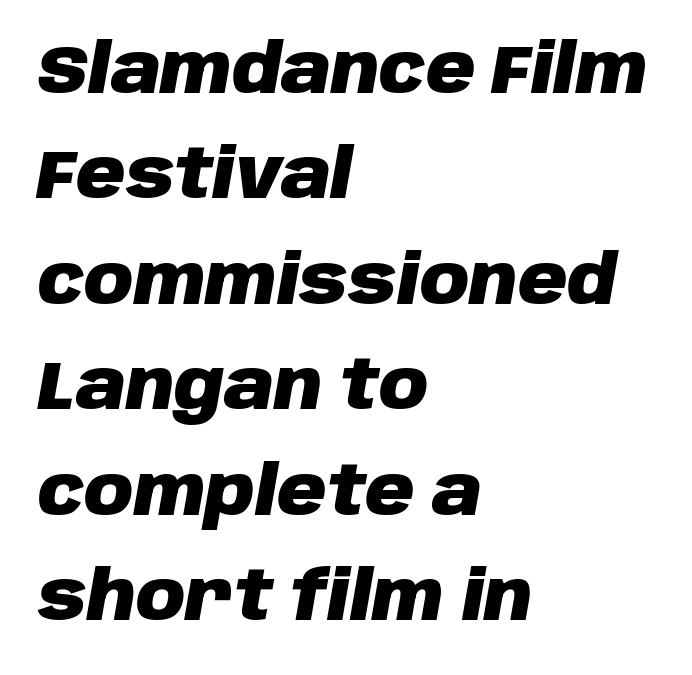
{"italic": "yes", "lean": "right", "slant_degrees": 10, "bold": "yes", "weight": "heavy", "width": "normal", "stroke_contrast": "low", "x_height": "large", "monospaced": "no", "underline": "no", "align": "left", "line_spacing": "normal", "line_spacing_ratio": 1.55, "letter_spacing": "normal", "letter_spacing_em": 0.0, "glyph_px": 68}
